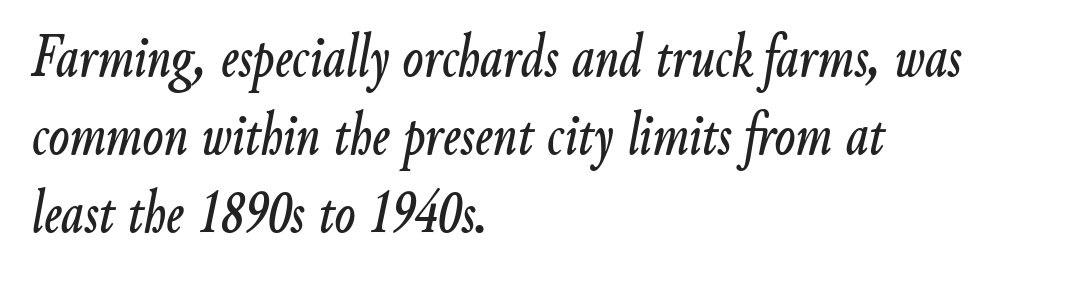
In terms of leading, this rendering sits right in the middle. This sample uses an oblique cut, with every glyph tilted off the vertical. The compositor pushed each line to the left boundary. How are the letters spaced? Ordinarily, with no added tracking. Nobody drew a line under any word here.
